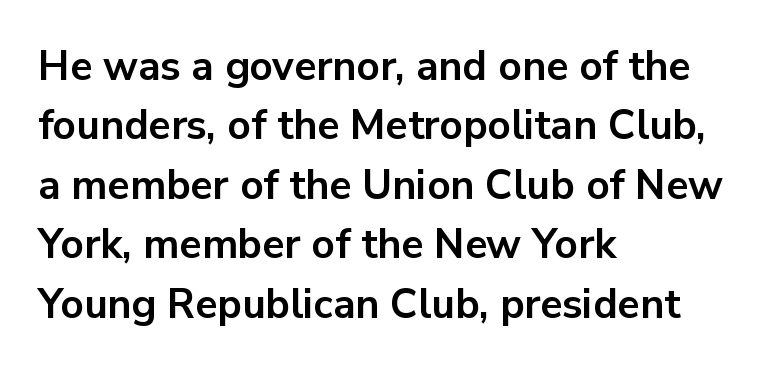
Notice how descenders clear the ascenders below comfortably — that's standard leading. The letters stand straight up with perfectly vertical stems. This is heavy type, rendered in bold. A typesetter would call this proportional, since set widths differ per character. The foot of each line stays bare and open.
